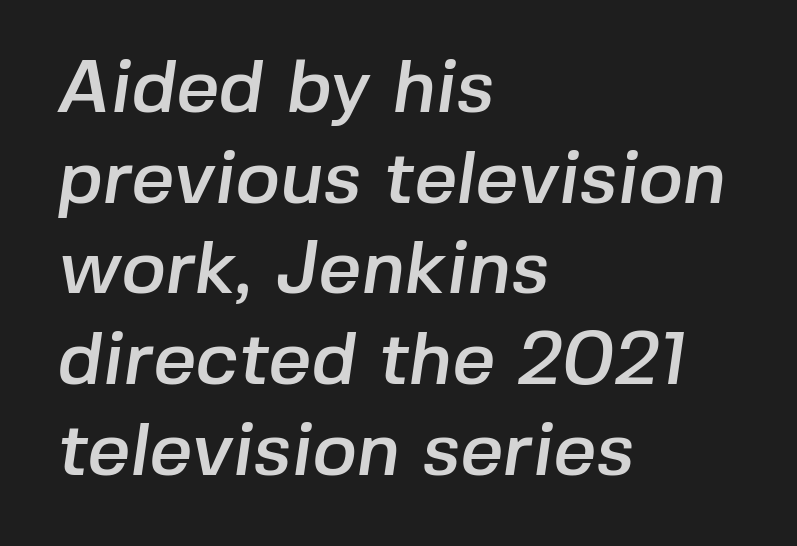
{"serif": "no", "width": "normal", "stroke_contrast": "low", "x_height": "medium", "monospaced": "no", "underline": "no", "align": "left", "line_spacing_ratio": 1.21, "letter_spacing": "normal", "letter_spacing_em": 0.0, "glyph_px": 75}
